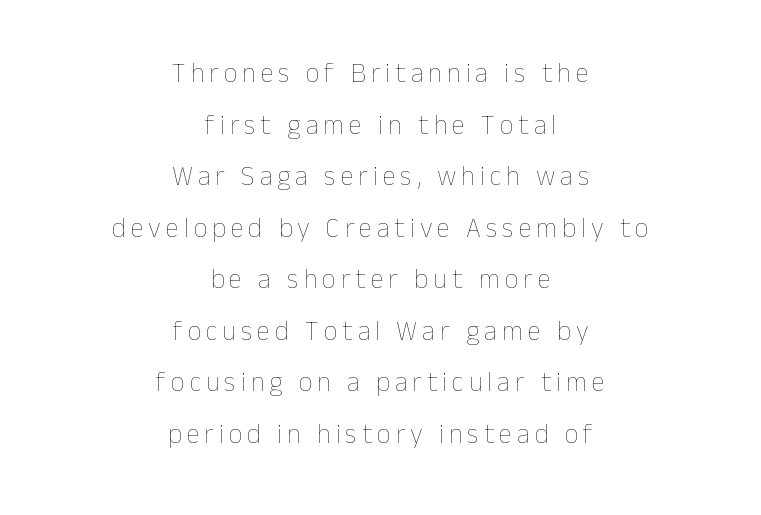
The cut favours lightness, reaching ordinary text weight at its darkest. Regarding leading, the lines here are spaced well apart. Italic: no, the glyphs are upright roman. Horizontal alignment here is central, giving a formal, balanced look.
